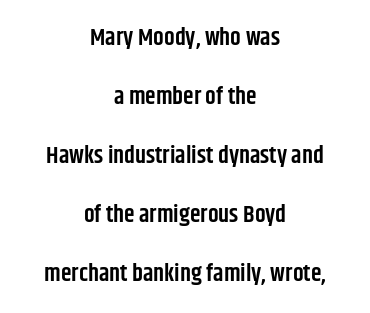
The image shows 24 px text type, upright; set centered, loose line spacing (2.46x), normal letter spacing, not underlined.
